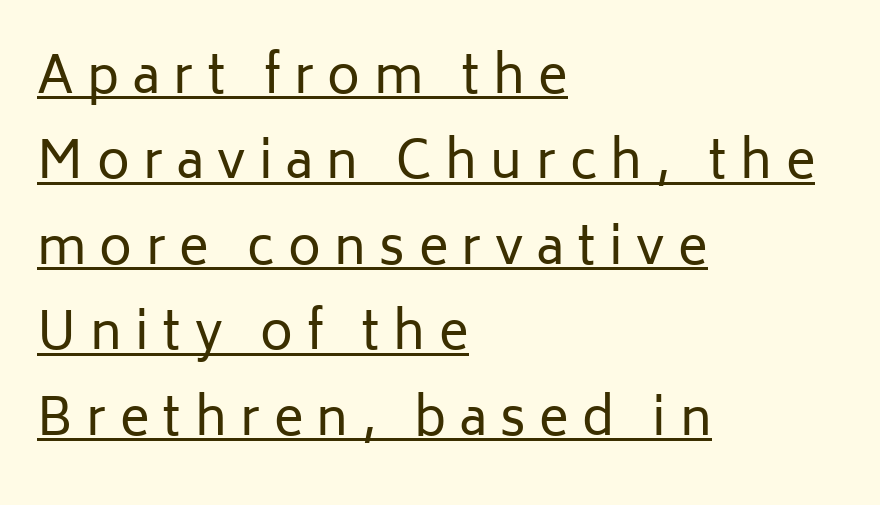
The image shows 50 px regular-weight sans-serif type, upright; set left-aligned, line spacing 1.71x, unusually wide letter spacing (+0.27 em), underlined; low stroke contrast and a medium x-height.
